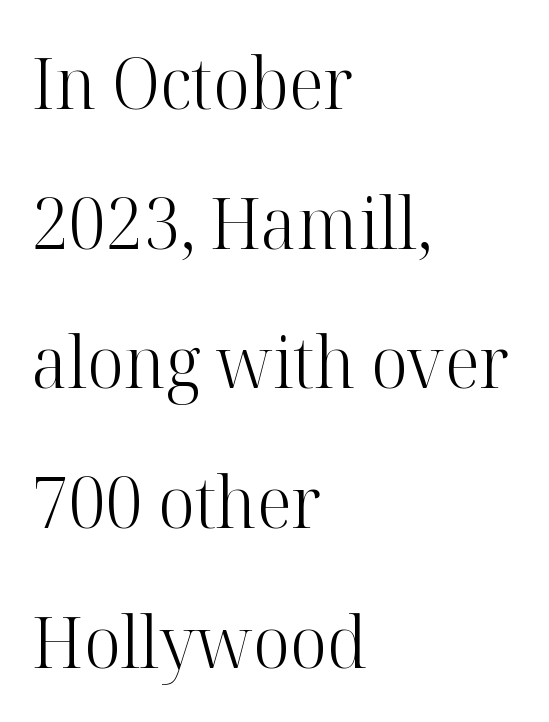
The tracking reads as untouched default to a designer's eye. The letters look calm and open, with moderate or lighter stems. The passage shown is not underscored anywhere. Line spacing here is loose.
